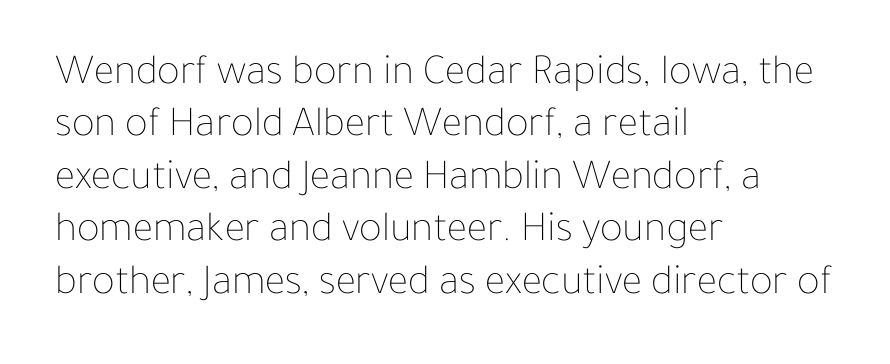
{"italic": "no", "bold": "no", "weight": "thin", "width": "normal", "stroke_contrast": "low", "x_height": "medium", "monospaced": "no", "underline": "no", "align": "left", "line_spacing_ratio": 1.22, "letter_spacing": "normal", "letter_spacing_em": 0.0, "glyph_px": 43}
